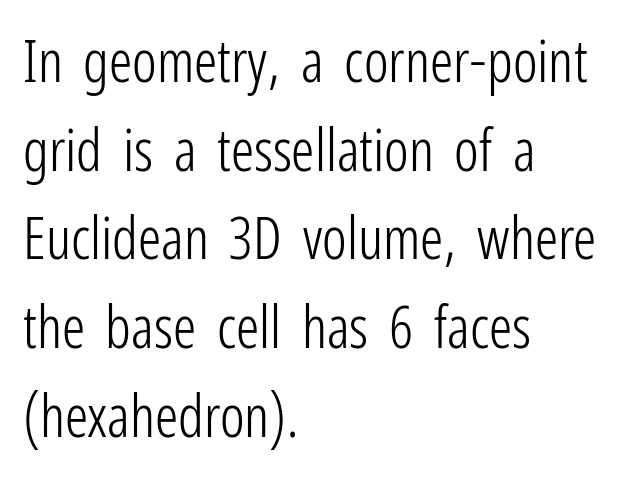
Descenders are the only things crossing below the line. This sample uses an upright cut, with every glyph sitting square on the baseline. These lines are rendered in a variable-pitch font. Nothing sits at the stroke ends, so this counts as sans-serif.
